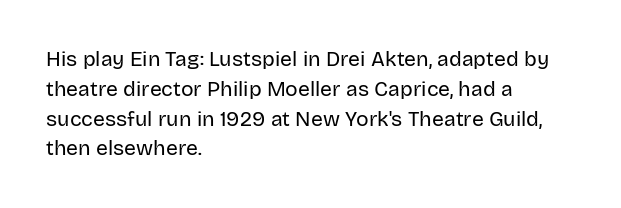
{"italic": "no", "bold": "no", "underline": "no", "align": "left", "line_spacing": "normal", "line_spacing_ratio": 1.42, "letter_spacing": "normal", "letter_spacing_em": 0.0, "glyph_px": 21}
